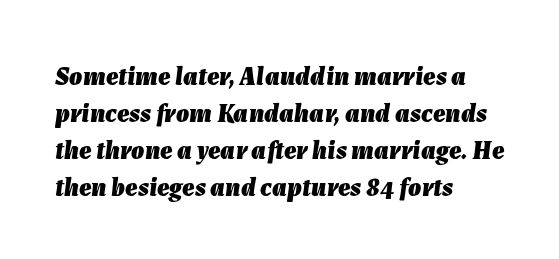
The image shows 26 px bold type, italic (leaning right); set left-aligned, normal line spacing (1.42x), normal letter spacing, not underlined.
